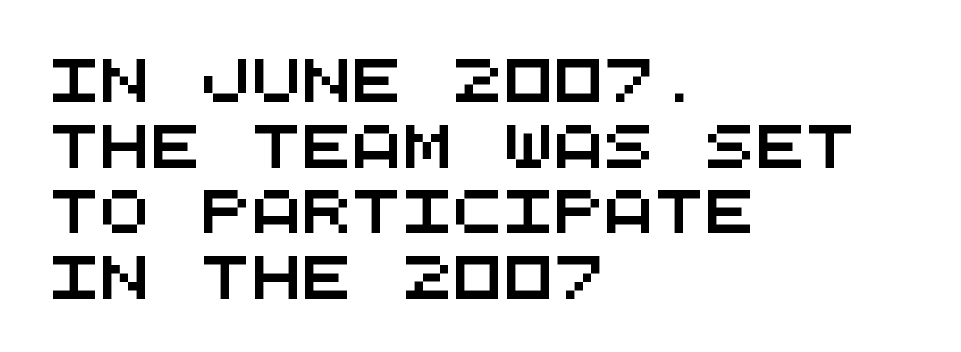
The image shows 42 px wide sans-serif type, monospaced; set left-aligned, normal line spacing (1.56x), normal letter spacing, not underlined; medium stroke contrast and a large x-height.
